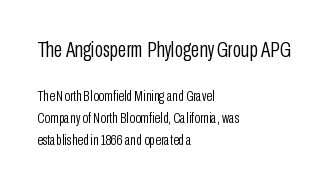
{"italic": "no", "bold": "no", "underline": "no", "align": "left", "line_spacing": "normal", "line_spacing_ratio": 1.46, "letter_spacing": "normal", "letter_spacing_em": 0.0, "larger_block": "first", "size_ratio": 1.47, "glyph_px": 22}
